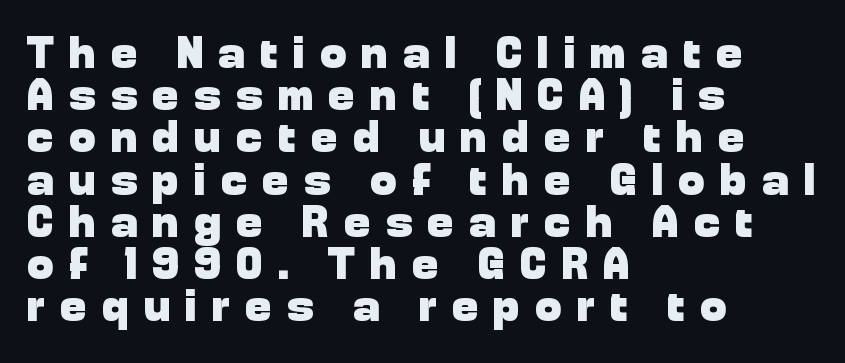
Q: Is the text bold? A: Yes.
Q: Is the text italic (slanted)? A: No, it is upright.
Q: Is the typeface a serif or a sans-serif typeface? A: Sans-serif.
Q: Is the text underlined? A: No.
Q: How is the paragraph aligned? A: Left-aligned.
Q: Is the spacing between letters normal or unusually wide? A: Unusually wide.
Q: Is the spacing between lines tight, normal or loose? A: Tight.
Q: Width (condensed, normal, or wide)? A: Normal.
Q: Stroke contrast? A: Low.
Q: x-height? A: Medium.
Q: Monospaced? A: No.
